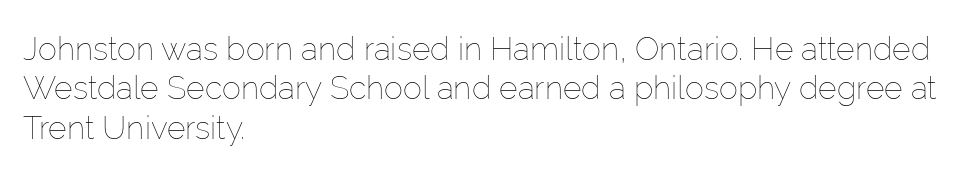
Q: Is the text bold? A: No.
Q: Is the text italic (slanted)? A: No, it is upright.
Q: Is the text underlined? A: No.
Q: How is the paragraph aligned? A: Left-aligned.
Q: Is the spacing between letters normal or unusually wide? A: Normal.
Q: Width (condensed, normal, or wide)? A: Normal.
Q: Stroke contrast? A: Low.
Q: x-height? A: Medium.
Q: Monospaced? A: No.
